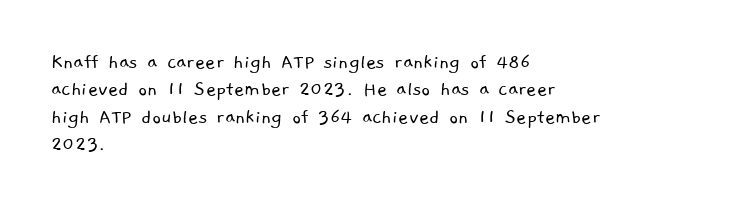
Students, note that the glyphs here touch the page at normal intervals. Honestly, the row spacing looks completely unremarkable. On a weight scale, this lands at 450 or below. Glance below the letters and you will spot only blank space.
